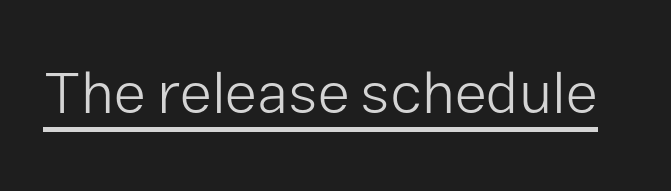
The image shows 59 px light sans-serif type, upright; set normal letter spacing, underlined; low stroke contrast and a medium x-height.
